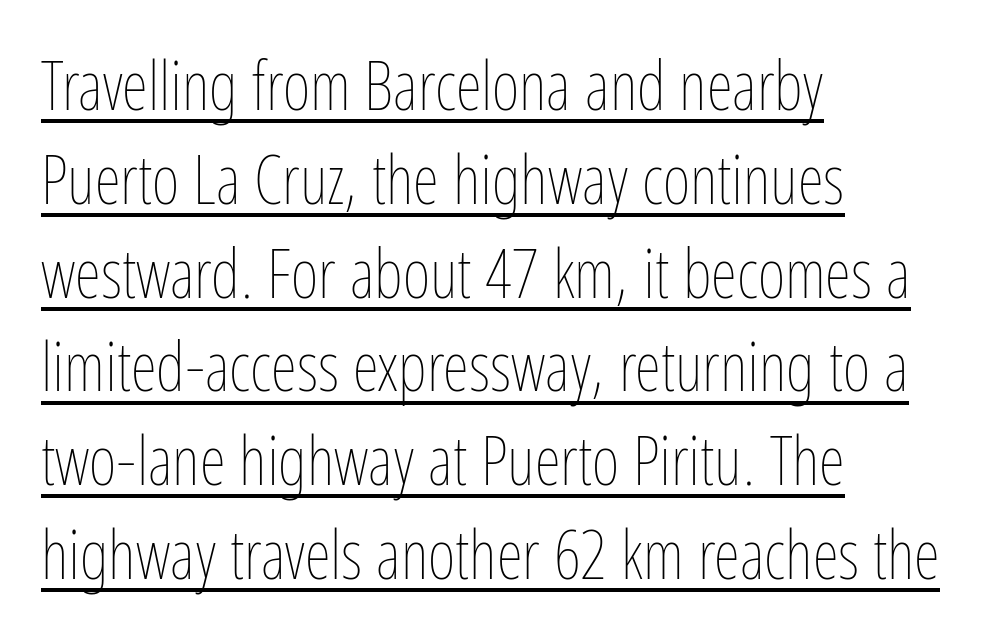
{"italic": "no", "bold": "no", "weight": "thin", "width": "condensed", "stroke_contrast": "low", "x_height": "medium", "monospaced": "no", "underline": "yes", "align": "left", "line_spacing": "normal", "line_spacing_ratio": 1.4, "letter_spacing": "normal", "letter_spacing_em": 0.0, "glyph_px": 67}
